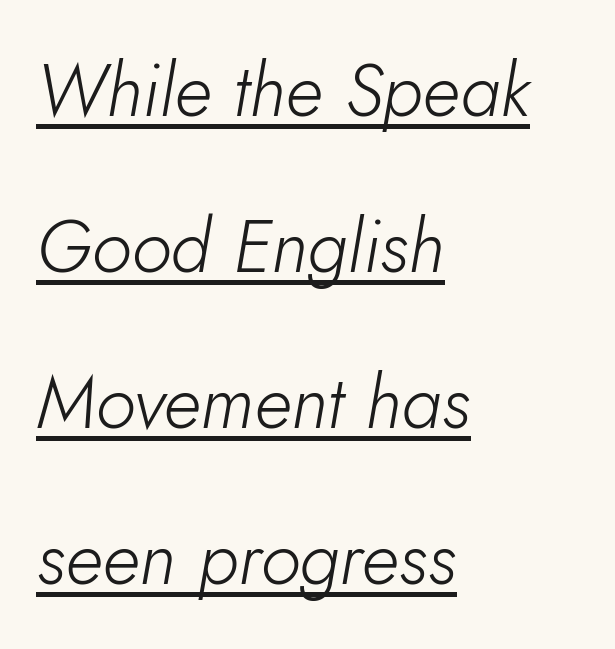
Rows of type keep a wide berth in the vertical direction. Decoration check: the copy is underlined. The face used here is proportionally spaced, like ordinary book or web type. The typeface has the unassuming heft of standard copy or less. Glyph-to-glyph distance matches everyday printed text.
